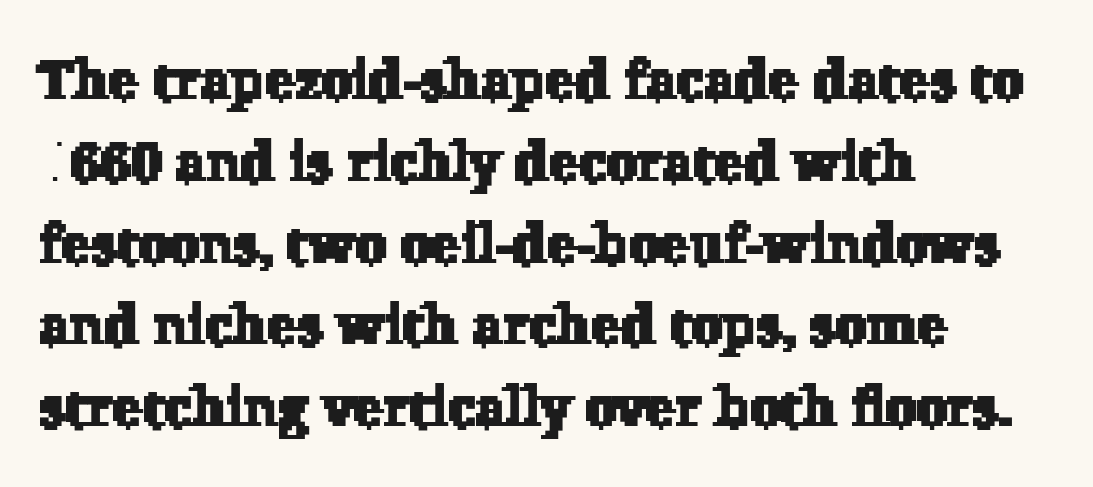
The image shows 56 px serif type; set left-aligned, normal line spacing (1.46x), normal letter spacing, not underlined; low stroke contrast and a medium x-height.
